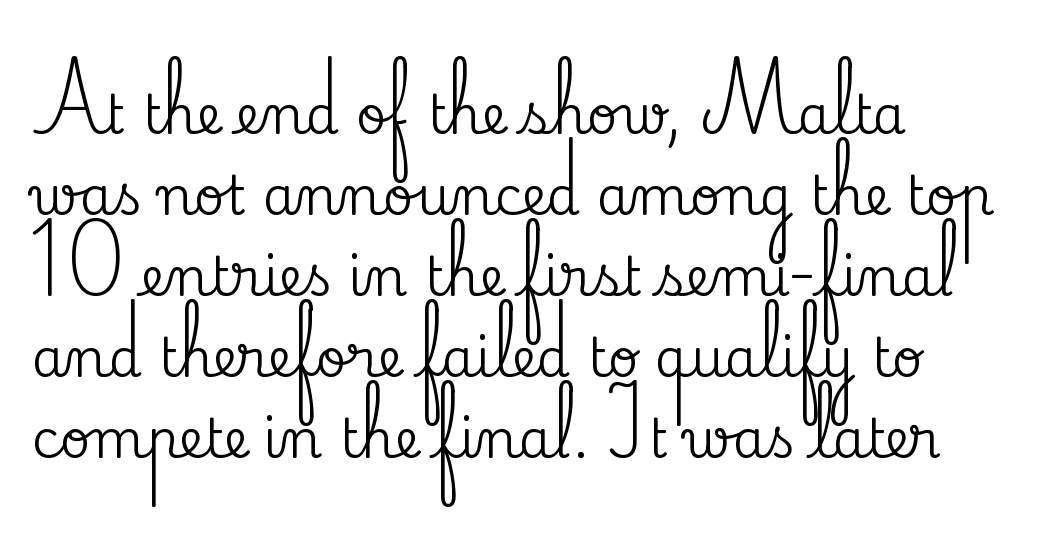
The image shows 53 px serif type, upright; set left-aligned, normal line spacing (1.53x), normal letter spacing, not underlined; medium stroke contrast and a small x-height.
